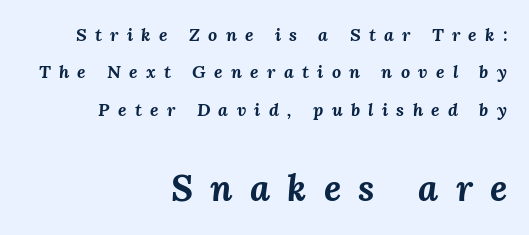
Q: Is the text bold? A: Yes.
Q: Is the text italic (slanted)? A: Yes, it leans right by about 3 degrees.
Q: Is the text underlined? A: No.
Q: How is the paragraph aligned? A: Right-aligned.
Q: Is the spacing between letters normal or unusually wide? A: Unusually wide.
Q: Is the spacing between lines tight, normal or loose? A: Loose.
Q: Which block of text is set in a larger size, the first (top) or the second (bottom)? A: The second (bottom) one.
Q: Width (condensed, normal, or wide)? A: Normal.
Q: Stroke contrast? A: Medium.
Q: x-height? A: Medium.
Q: Monospaced? A: No.
